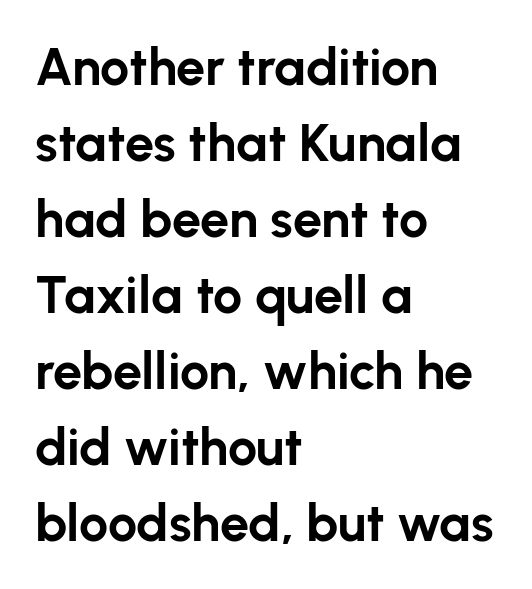
Underline: absent. Is this a fixed-width face? No — the glyphs have proportional, varying widths. Short note: letters normally spaced. Heavy, bold letterforms. The letters stand upright; this is a roman face.
